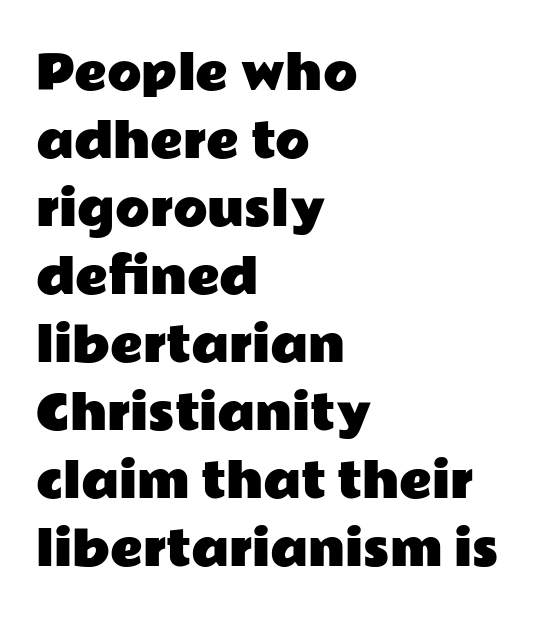
Q: Is the text italic (slanted)? A: No, it is upright.
Q: Is the typeface a serif or a sans-serif typeface? A: Sans-serif.
Q: Is the text underlined? A: No.
Q: How is the paragraph aligned? A: Left-aligned.
Q: Is the spacing between letters normal or unusually wide? A: Normal.
Q: Is the spacing between lines tight, normal or loose? A: Normal.
Q: Width (condensed, normal, or wide)? A: Wide.
Q: Stroke contrast? A: Low.
Q: x-height? A: Medium.
Q: Monospaced? A: No.
